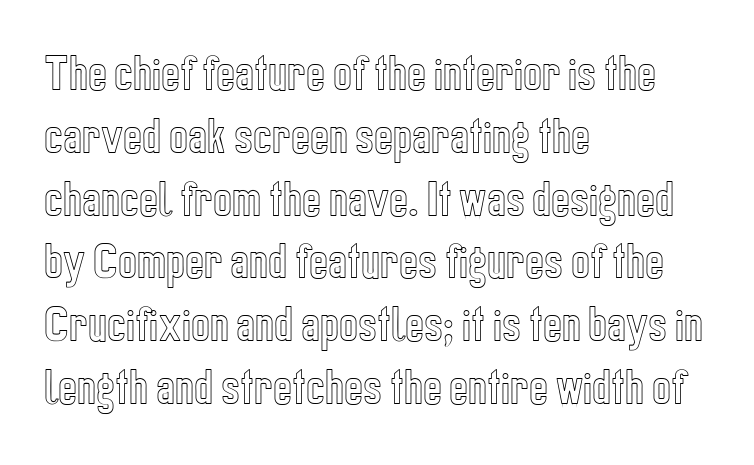
The image shows 40 px condensed type, upright; set left-aligned, normal line spacing (1.57x), normal letter spacing, not underlined; a medium x-height.
